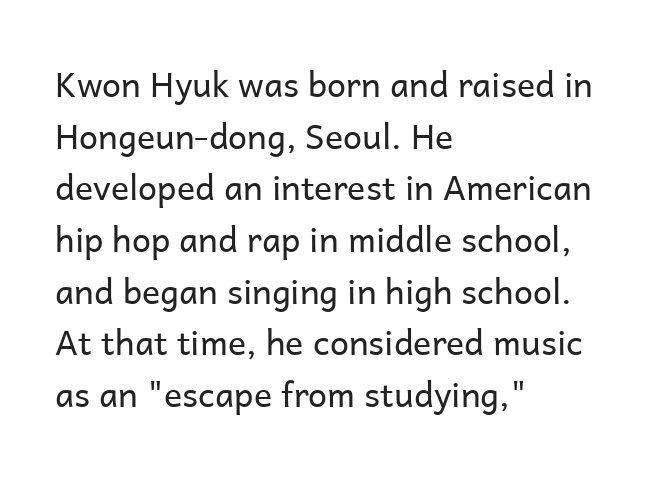
The image shows 34 px regular-weight sans-serif type, upright; set left-aligned, normal line spacing (1.52x), normal letter spacing, not underlined; low stroke contrast and a medium x-height.
